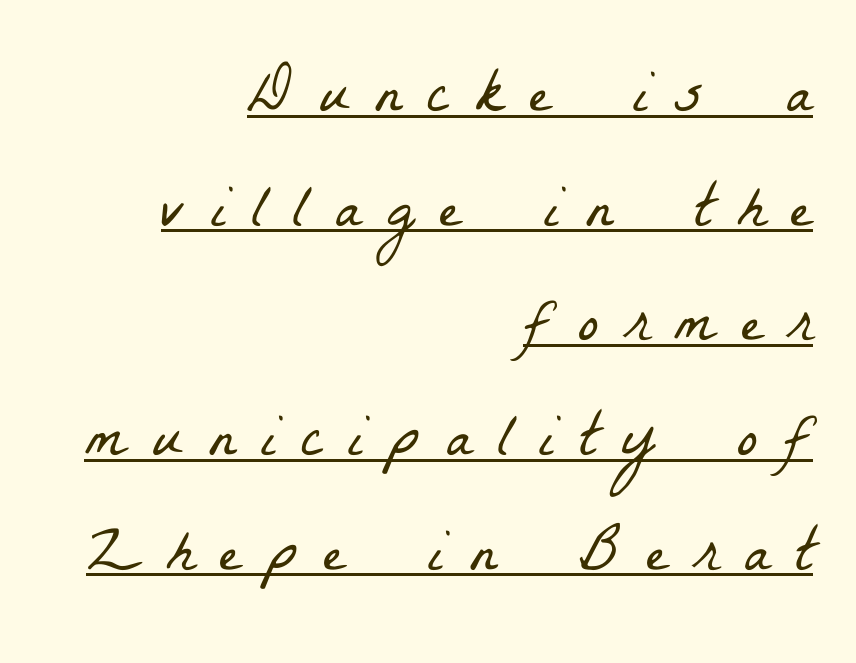
The image shows 62 px light, condensed serif type; set right-aligned, line spacing 1.85x, unusually wide letter spacing (+0.42 em), underlined; low stroke contrast and a medium x-height.
